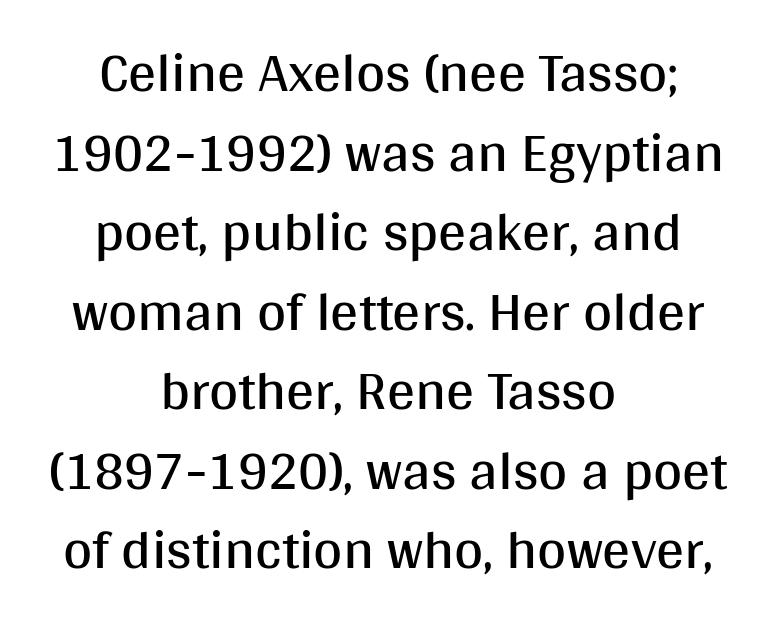
The image shows 56 px regular-weight sans-serif type, upright; set centered, normal line spacing (1.42x), normal letter spacing, not underlined; medium stroke contrast and a large x-height.
